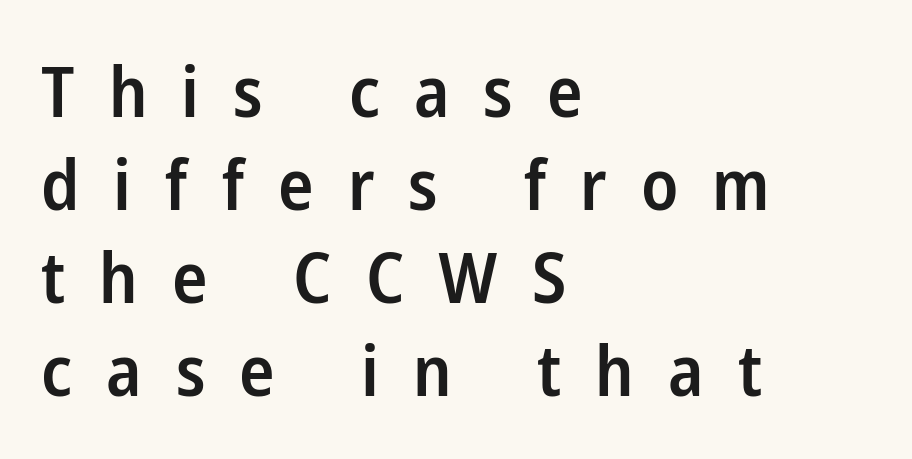
The image shows 71 px semibold, condensed sans-serif type, upright; set left-aligned, normal line spacing (1.31x), unusually wide letter spacing (+0.48 em), not underlined; low stroke contrast and a medium x-height.
